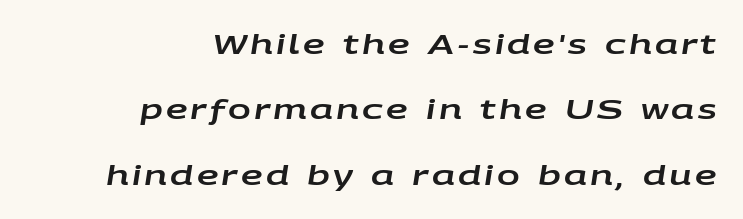
The image shows 27 px text type, italic (leaning right); set right-aligned, loose line spacing (2.42x), not underlined.
